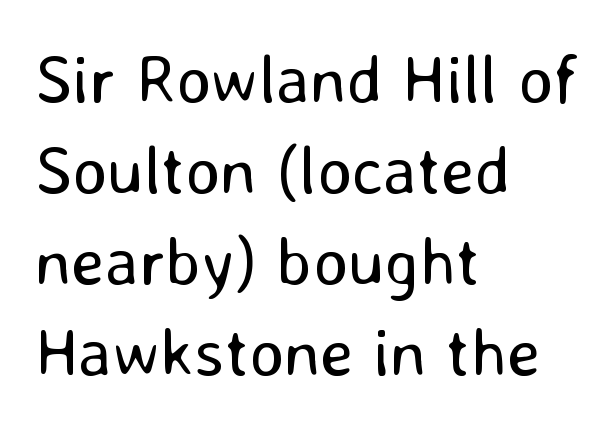
{"serif": "no", "italic": "no", "bold": "no", "weight": "regular", "width": "normal", "stroke_contrast": "low", "x_height": "medium", "monospaced": "no", "underline": "no", "align": "left", "line_spacing": "normal", "line_spacing_ratio": 1.34, "letter_spacing": "normal", "letter_spacing_em": 0.0, "glyph_px": 68}
